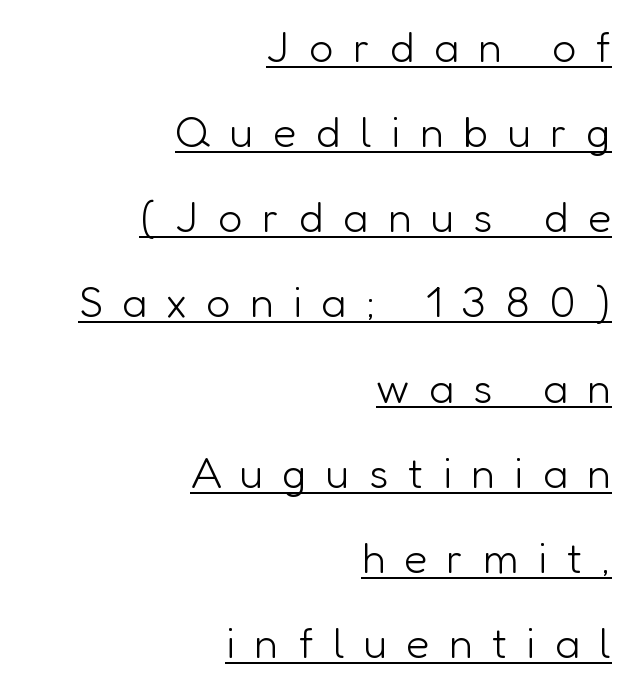
The image shows 43 px light sans-serif type, upright; set right-aligned, loose line spacing (1.98x), unusually wide letter spacing (+0.45 em), underlined; low stroke contrast and a medium x-height.
